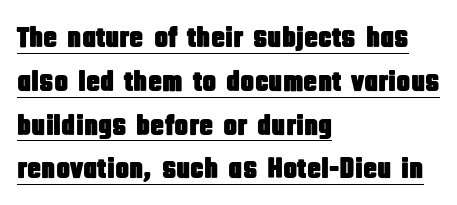
The letters stand upright; this is a roman face. Here the designer chose a conventional face with non-uniform glyph widths. Observe the absence of serifs on each vertical stroke in this sample. Glyph-to-glyph distance matches everyday printed text.
